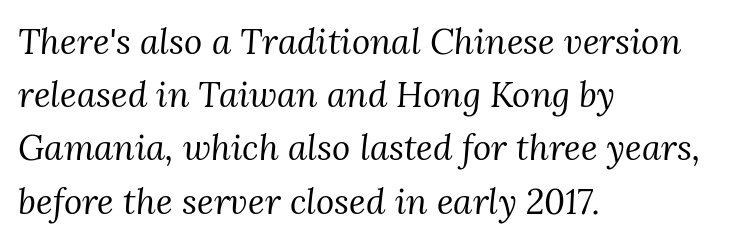
Q: Is the text bold? A: No.
Q: Is the text italic (slanted)? A: Yes, it leans right by about 3 degrees.
Q: Is the typeface a serif or a sans-serif typeface? A: Serif.
Q: Is the text underlined? A: No.
Q: How is the paragraph aligned? A: Left-aligned.
Q: Is the spacing between letters normal or unusually wide? A: Normal.
Q: Is the spacing between lines tight, normal or loose? A: Normal.
Q: Width (condensed, normal, or wide)? A: Normal.
Q: Stroke contrast? A: Medium.
Q: x-height? A: Medium.
Q: Monospaced? A: No.
